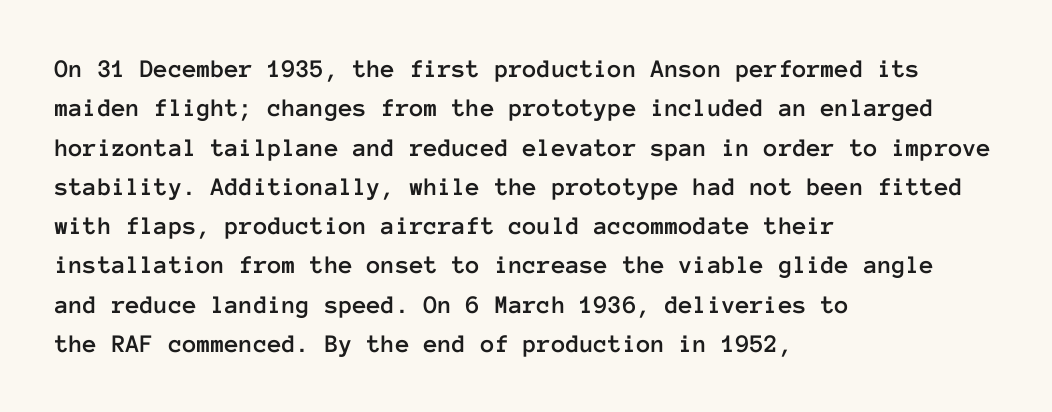
{"italic": "no", "underline": "no", "align": "left", "line_spacing": "normal", "line_spacing_ratio": 1.51, "letter_spacing": "normal", "letter_spacing_em": 0.0, "glyph_px": 26}
